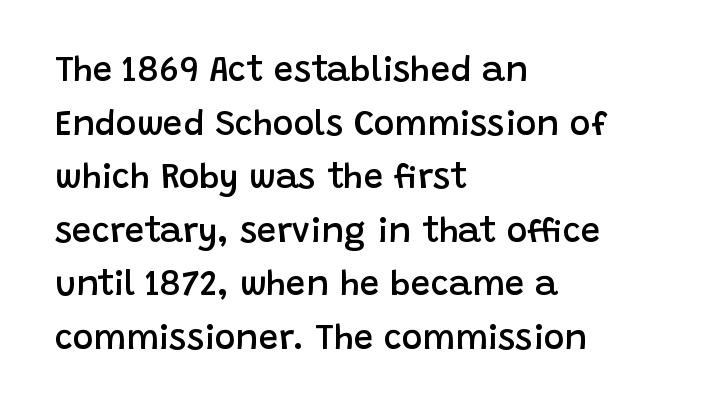
The image shows 35 px semibold sans-serif type, upright; set left-aligned, normal line spacing (1.53x), normal letter spacing, not underlined; low stroke contrast and a large x-height.
